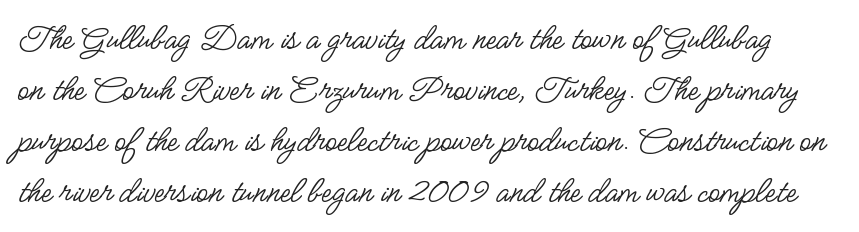
The image shows 38 px regular-weight, condensed sans-serif type; set normal line spacing (1.34x), normal letter spacing, not underlined; low stroke contrast and a small x-height.
